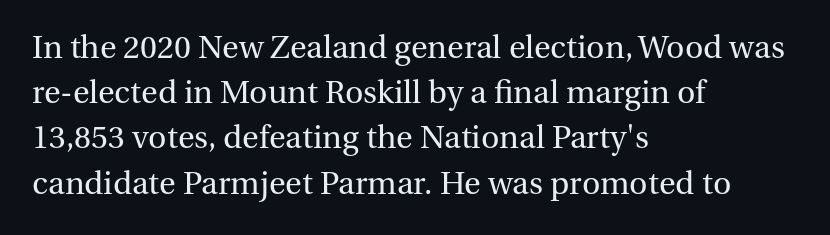
Q: Is the text bold? A: No.
Q: Is the text italic (slanted)? A: No, it is upright.
Q: Is the typeface a serif or a sans-serif typeface? A: Serif.
Q: Is the text underlined? A: No.
Q: How is the paragraph aligned? A: Left-aligned.
Q: Is the spacing between letters normal or unusually wide? A: Normal.
Q: Is the spacing between lines tight, normal or loose? A: Normal.
Q: Width (condensed, normal, or wide)? A: Normal.
Q: Stroke contrast? A: Medium.
Q: x-height? A: Medium.
Q: Monospaced? A: No.
